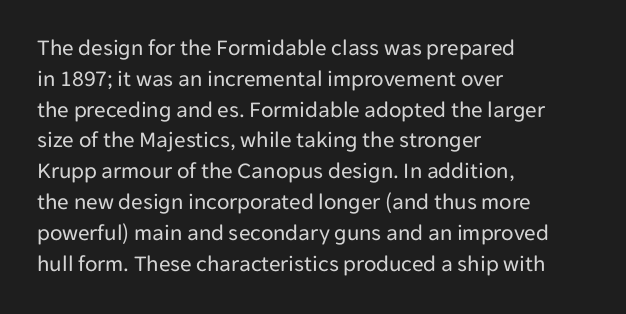
Q: Is the text bold? A: No.
Q: Is the text italic (slanted)? A: No, it is upright.
Q: Is the text underlined? A: No.
Q: How is the paragraph aligned? A: Left-aligned.
Q: Is the spacing between letters normal or unusually wide? A: Normal.
Q: Is the spacing between lines tight, normal or loose? A: Normal.
